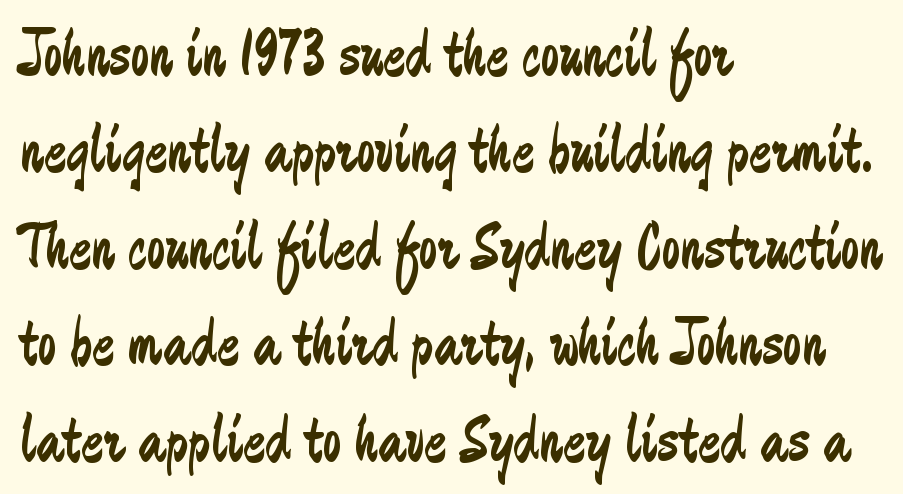
The image shows 67 px regular-weight, condensed sans-serif type; set left-aligned, normal line spacing (1.44x), normal letter spacing, not underlined; low stroke contrast and a medium x-height.
